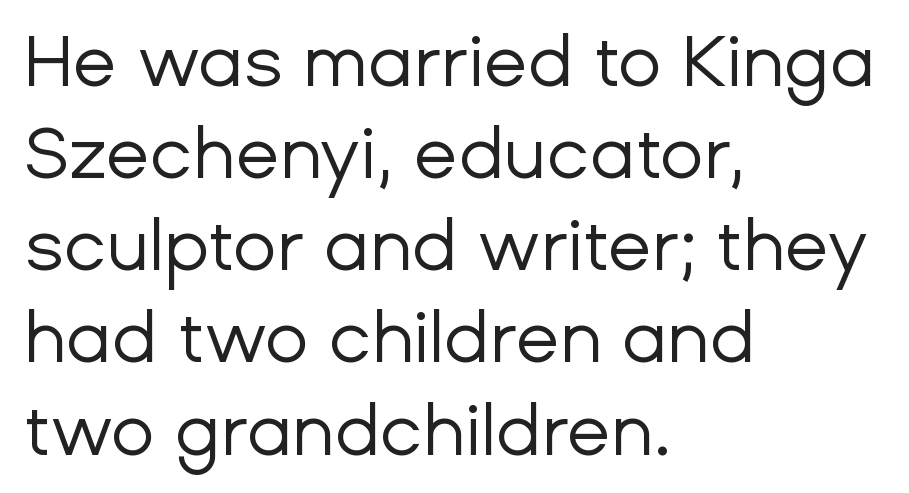
The typesetting does not lean heavy: it is not bold. Normally led — the rows are evenly, conventionally spaced. You could not count columns in this text — the font is proportionally spaced. Letter spacing: default. All the whitespace from short lines collects on the right. The face used here is a sans, in the tradition of grotesques and geometrics.
